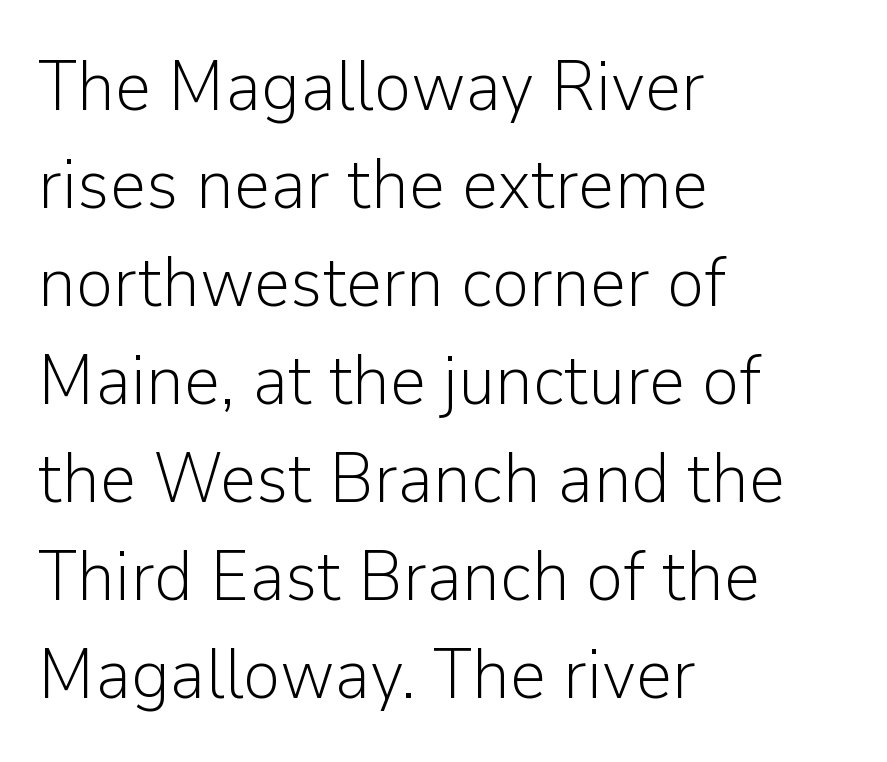
Notice how the stems are strictly vertical — no italics here. Lines of text with bare space underneath. One glance says typical: line gaps are just what's usual. The cut favours lightness, reaching ordinary text weight at its darkest.
